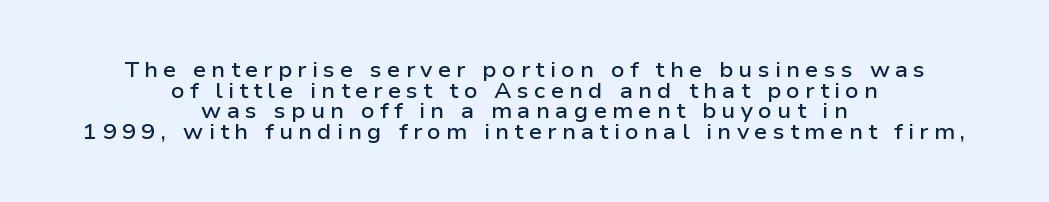
{"italic": "no", "bold": "semi", "underline": "no", "align": "center", "line_spacing": "tight", "line_spacing_ratio": 0.98, "letter_spacing": "wide", "letter_spacing_em": 0.25, "glyph_px": 21}
